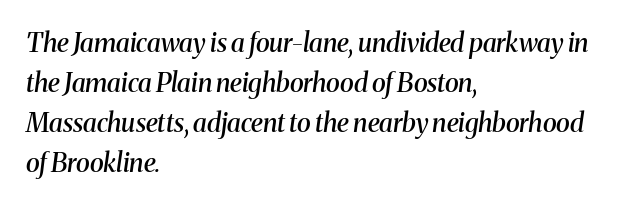
{"italic": "yes", "lean": "right", "slant_degrees": 8, "bold": "semi", "underline": "no", "align": "left", "line_spacing": "normal", "line_spacing_ratio": 1.54, "letter_spacing": "normal", "letter_spacing_em": 0.0, "glyph_px": 26}
